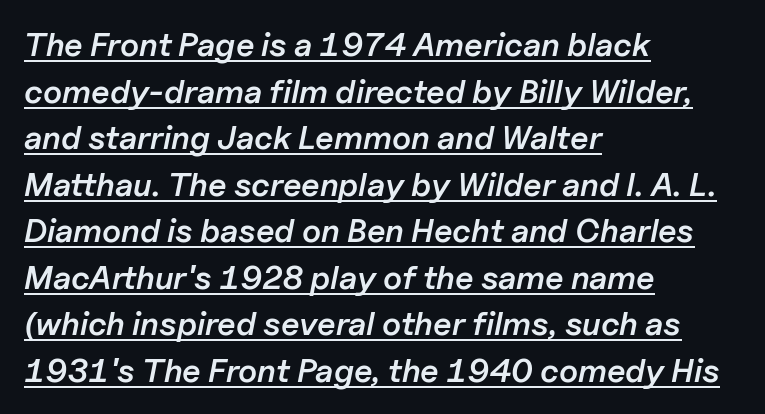
Do the characters align in a grid? No, the font is proportional. Heft: intermediate — a semibold. The paragraph has a hard left edge and a soft right edge. The lettering is marked with a stroke running underneath it. You could call the tracking neutral — neither tight nor loose.
